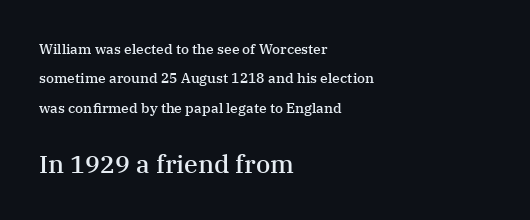
The image shows 25 px text type, upright; set left-aligned, loose line spacing (2.1x), normal letter spacing, not underlined; the second (bottom) block is 1.79x larger.
